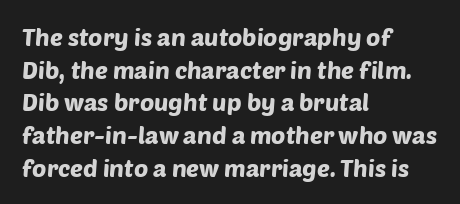
The image shows 24 px text type; set left-aligned, normal line spacing (1.36x), normal letter spacing, not underlined.
